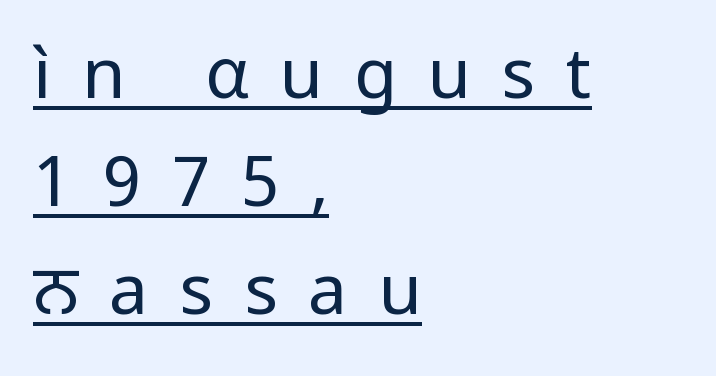
The image shows 70 px regular-weight sans-serif type, upright; set left-aligned, normal line spacing (1.54x), unusually wide letter spacing (+0.44 em), underlined; low stroke contrast and a medium x-height.
